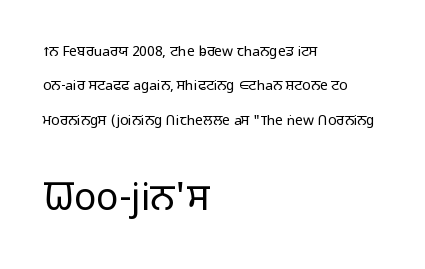
This is the regular roman posture of the typeface. Look at the tracking — it's just the regular setting, nothing added. The typeface has the unassuming heft of standard copy or less. Line starts are locked; line ends wander.
